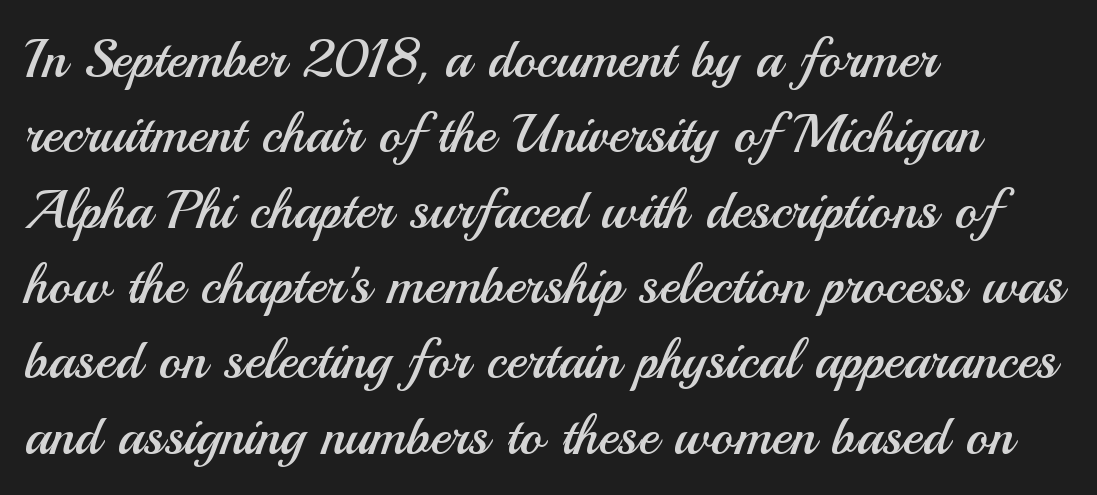
The image shows 55 px regular-weight sans-serif type; set left-aligned, normal line spacing (1.37x), normal letter spacing, not underlined; medium stroke contrast and a small x-height.
